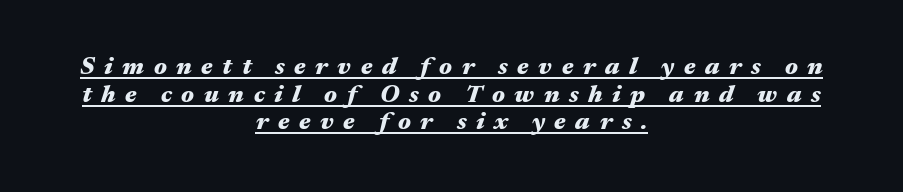
Q: Is the text bold? A: Yes.
Q: Is the text italic (slanted)? A: Yes, it leans right by about 17 degrees.
Q: Is the text underlined? A: Yes.
Q: How is the paragraph aligned? A: Centered.
Q: Is the spacing between letters normal or unusually wide? A: Unusually wide.
Q: Is the spacing between lines tight, normal or loose? A: Tight.
